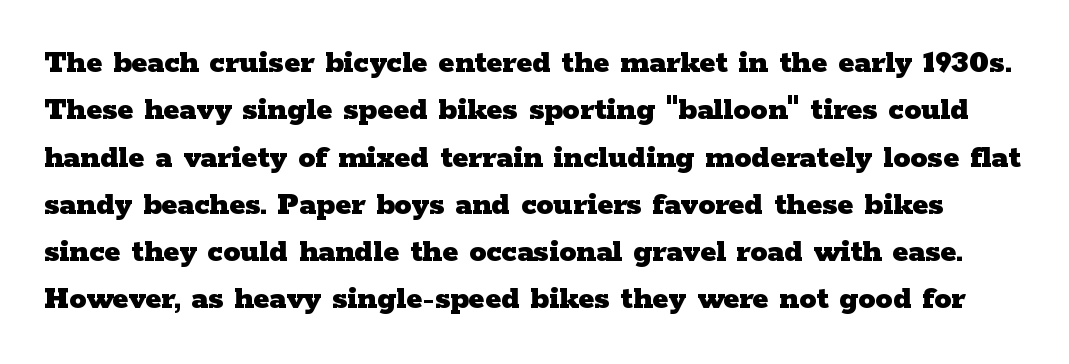
{"serif": "yes", "italic": "no", "bold": "yes", "weight": "heavy", "width": "wide", "stroke_contrast": "low", "x_height": "medium", "monospaced": "no", "underline": "no", "line_spacing": "normal", "line_spacing_ratio": 1.39, "letter_spacing": "normal", "letter_spacing_em": 0.0, "glyph_px": 34}
